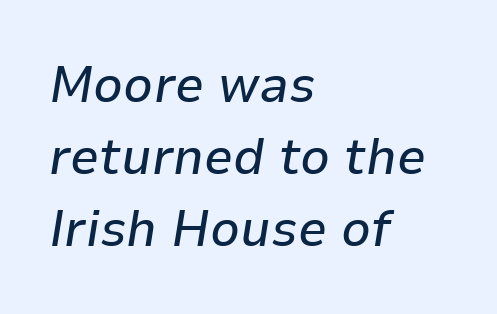
Reading down the block, your eye returns to a fixed left position each line. Beneath every word, the page is bare. The passage shown is typed in a proportional face where columns would drift. Default kerning and tracking; the words read as compact shapes. An italicized treatment has been applied to the whole sample. Regular leading.
